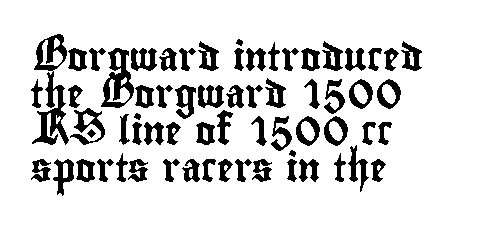
The image shows 28 px condensed sans-serif type, upright; set left-aligned, normal line spacing (1.32x), normal letter spacing, not underlined; low stroke contrast and a small x-height.
